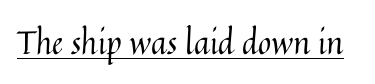
The image shows 32 px regular-weight type; set normal letter spacing, underlined; medium stroke contrast and a medium x-height.
